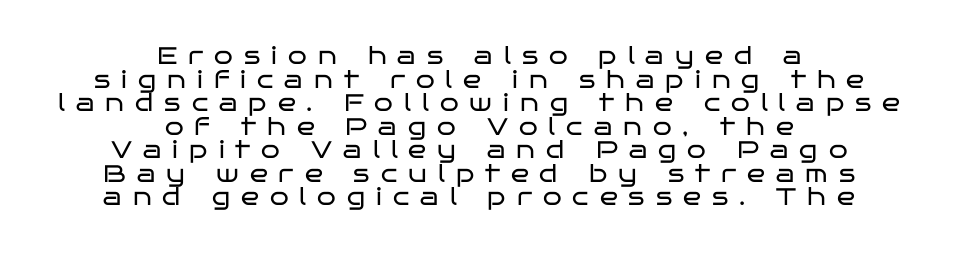
The letterforms sit at book weight or below. The passage shown is not underscored anywhere. The lettering stays uniformly vertical, giving the passage a roman look. The tracking reads as deliberately expanded to a designer's eye.
